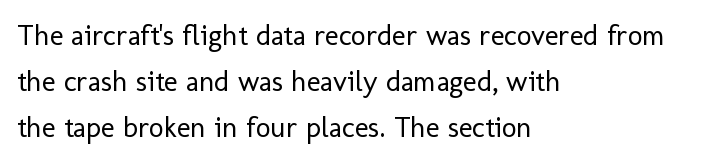
{"serif": "no", "italic": "no", "bold": "no", "weight": "regular", "width": "normal", "stroke_contrast": "low", "x_height": "medium", "monospaced": "no", "underline": "no", "align": "left", "line_spacing": "normal", "line_spacing_ratio": 1.59, "letter_spacing": "normal", "letter_spacing_em": 0.0, "glyph_px": 29}
